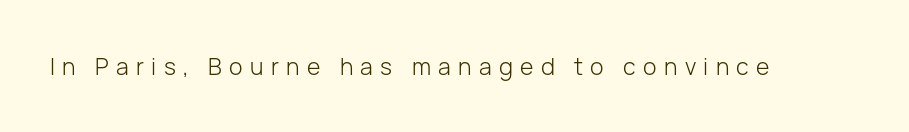
The image shows 23 px text type, upright; set unusually wide letter spacing (+0.32 em), not underlined.
